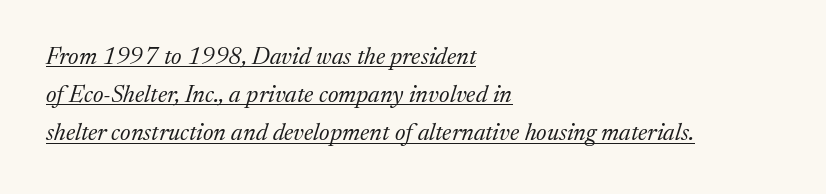
The image shows 24 px text type, italic (leaning right); set left-aligned, normal line spacing (1.59x), normal letter spacing, underlined.
